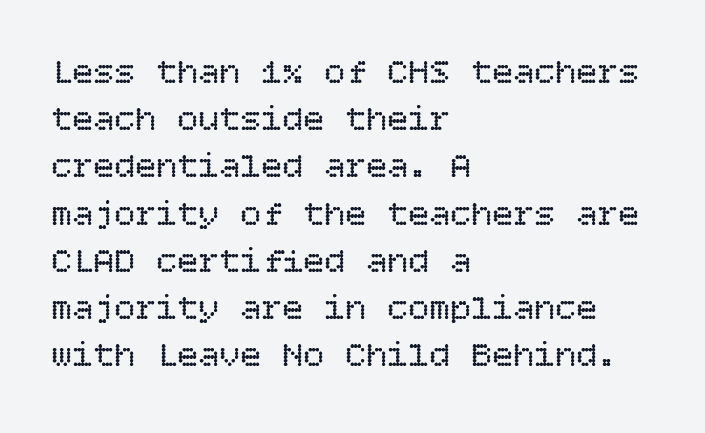
The characters are drawn with everyday or finer stroke widths. Clear beneath every line of the passage. Does the leading feel generous? No, just average. Nobody touched the tracking dial on this one. Short and long lines alike share a common starting point at left.
